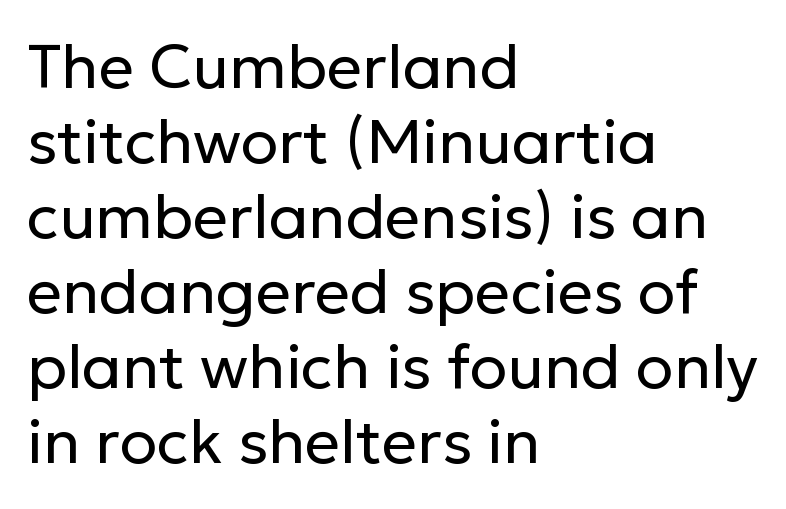
Q: Is the text bold? A: No.
Q: Is the text italic (slanted)? A: No, it is upright.
Q: Is the typeface a serif or a sans-serif typeface? A: Sans-serif.
Q: Is the text underlined? A: No.
Q: How is the paragraph aligned? A: Left-aligned.
Q: Is the spacing between letters normal or unusually wide? A: Normal.
Q: Width (condensed, normal, or wide)? A: Normal.
Q: Stroke contrast? A: Low.
Q: x-height? A: Medium.
Q: Monospaced? A: No.
